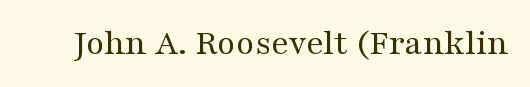
{"serif": "yes", "italic": "no", "bold": "no", "weight": "regular", "width": "wide", "stroke_contrast": "medium", "x_height": "medium", "monospaced": "no", "underline": "no", "letter_spacing": "normal", "letter_spacing_em": 0.0, "glyph_px": 37}
